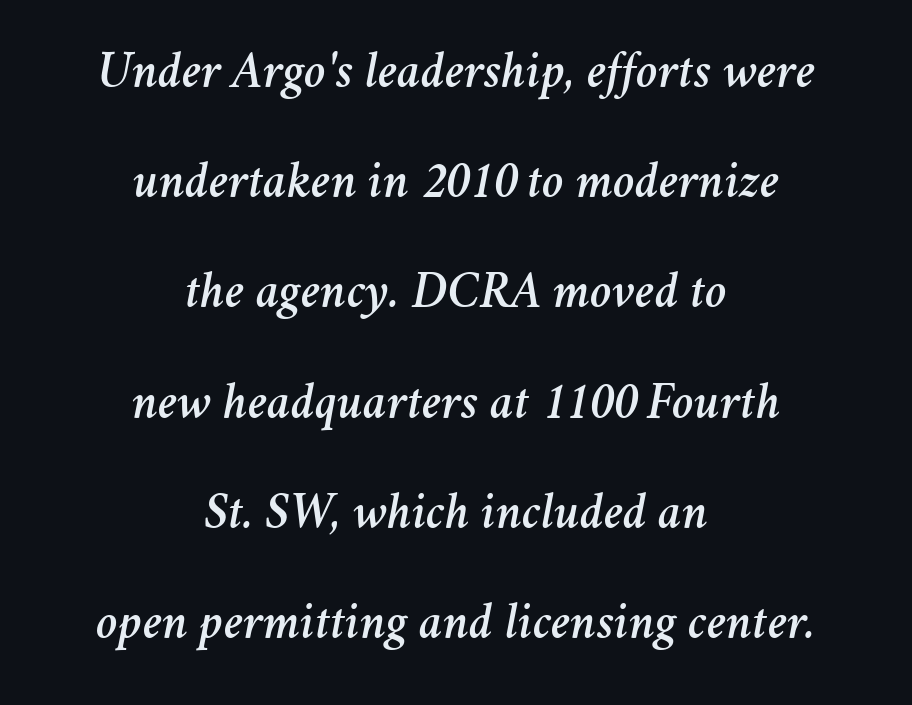
{"italic": "yes", "lean": "right", "slant_degrees": 11, "width": "normal", "stroke_contrast": "medium", "x_height": "medium", "monospaced": "no", "underline": "no", "align": "center", "line_spacing": "loose", "line_spacing_ratio": 2.12, "letter_spacing": "normal", "letter_spacing_em": 0.0, "glyph_px": 52}
